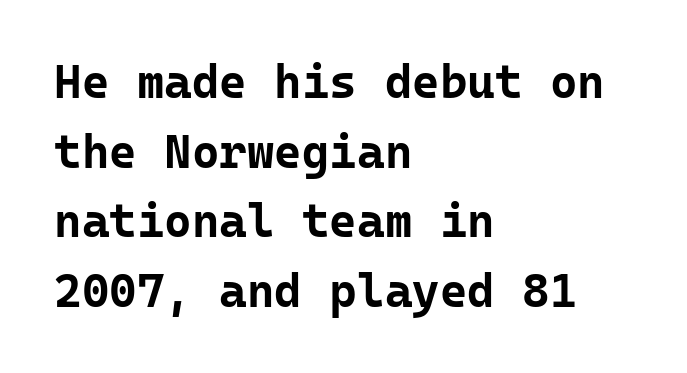
How would I describe the line gaps? Plain and ordinary. Where is the straight margin? On the left. Italic? Not at all — the glyphs are vertical. Compared with typical body copy, the letter spacing here is the same.
